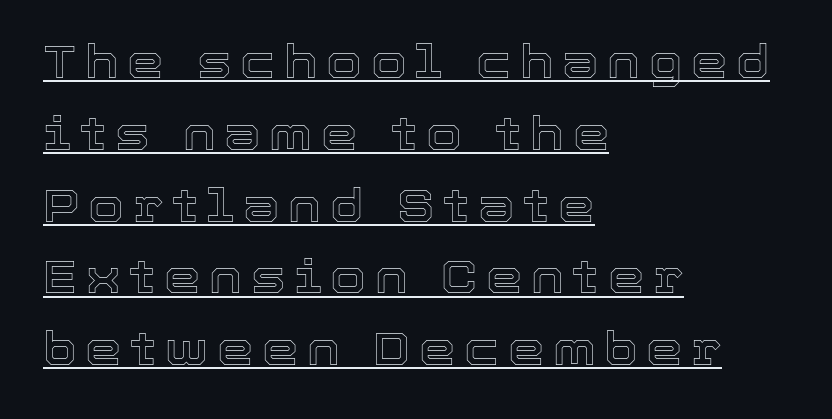
{"italic": "no", "width": "normal", "x_height": "medium", "monospaced": "no", "underline": "yes", "align": "left", "line_spacing": "normal", "line_spacing_ratio": 1.56, "glyph_px": 46}
